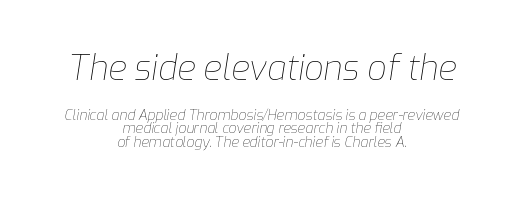
The image shows 34 px thin type, italic (leaning right); set centered, tight line spacing (0.96x), normal letter spacing, not underlined; the first (top) block is 2.43x larger; low stroke contrast and a medium x-height.
